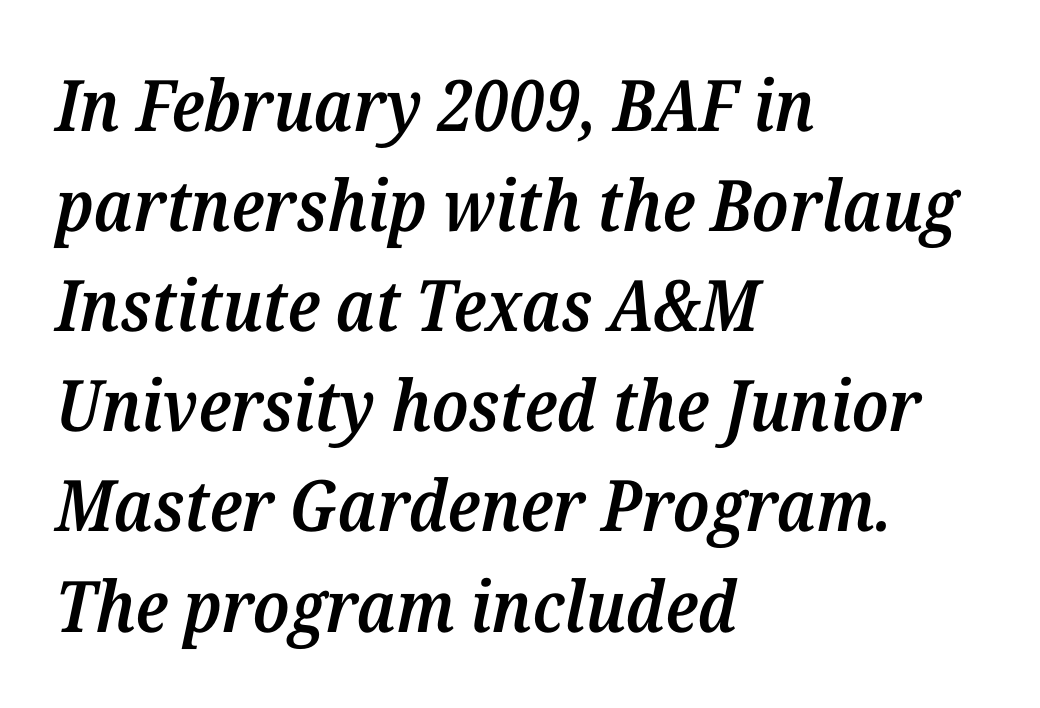
The image shows 71 px semibold serif type, italic (leaning right); set left-aligned, normal line spacing (1.41x), normal letter spacing, not underlined; medium stroke contrast and a medium x-height.
